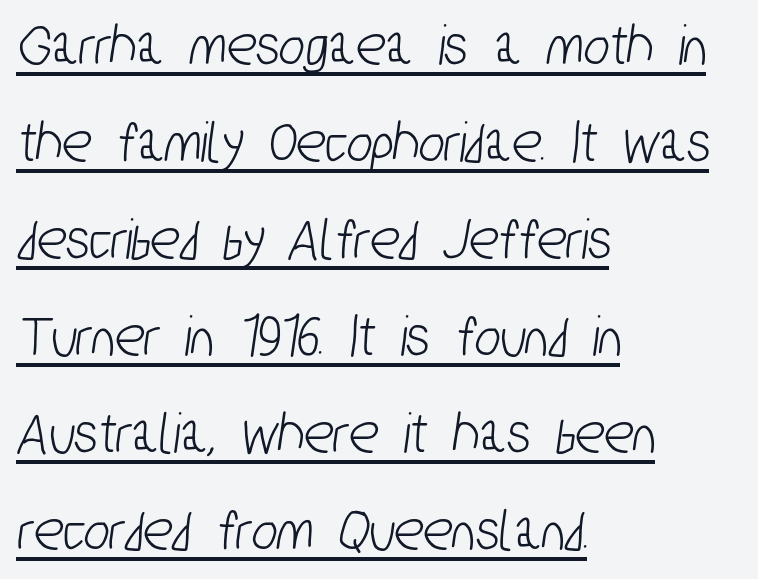
The face used here is proportionally spaced, like ordinary book or web type. Regarding serifs, this sample does without them. Nobody touched the tracking dial on this one. Beneath each row of characters lies a ruled line. The lines in this sample share a left origin and differ only in where they stop. The lines sit at an ordinary, default distance from one another.
